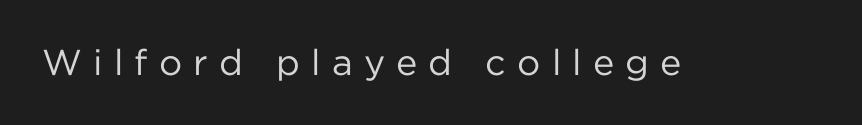
Classification — sans serif. When letters stand straight like this, we call the style roman or upright. The area under the type is left untouched. Spacing verdict: proportional, widths tailored to each character.
